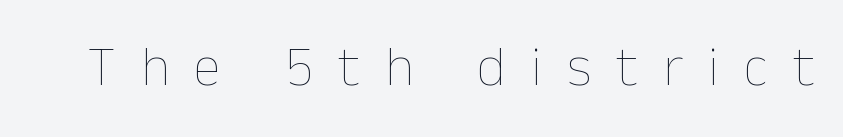
It's the straight-up-and-down kind of type. Summary of weight: not heavy and not bold. These lines are rendered in a variable-pitch font. Each row of text sits above clean, open space.
